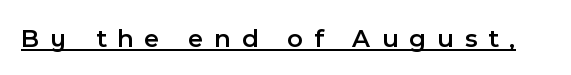
{"italic": "no", "bold": "semi", "underline": "yes", "letter_spacing": "wide", "letter_spacing_em": 0.43, "glyph_px": 26}
